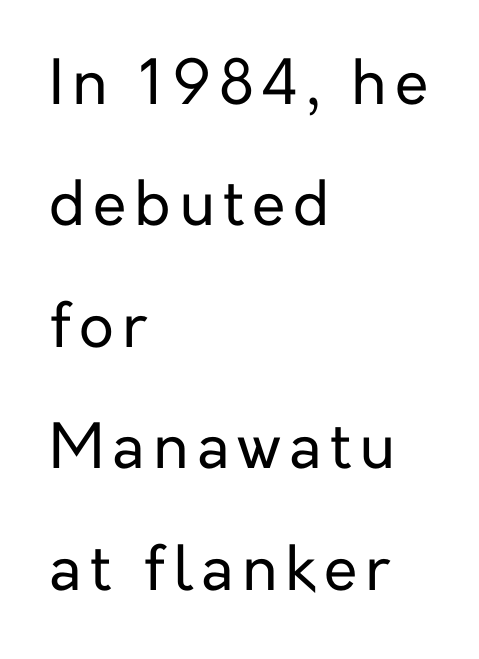
The passage shown is typed in a proportional face where columns would drift. The baseline area is clear. Compared with a centered layout, this one pins lines to the left instead. These lines are composed in type without serifs.
